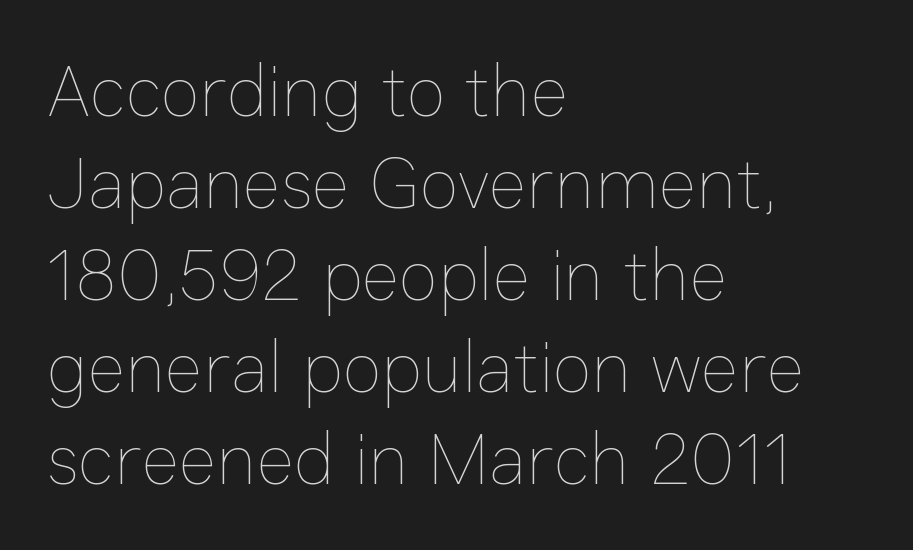
The image shows 73 px thin type, upright; set left-aligned, normal line spacing (1.26x), normal letter spacing, not underlined; low stroke contrast and a medium x-height.
